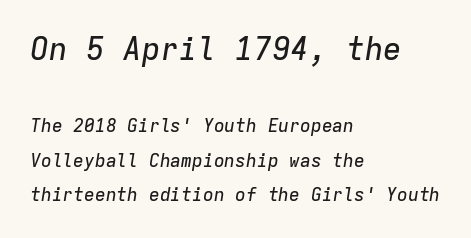
Q: Is the text italic (slanted)? A: Yes, it leans right by about 9 degrees.
Q: Is the text underlined? A: No.
Q: How is the paragraph aligned? A: Left-aligned.
Q: Is the spacing between letters normal or unusually wide? A: Normal.
Q: Is the spacing between lines tight, normal or loose? A: Loose.
Q: Which block of text is set in a larger size, the first (top) or the second (bottom)? A: The first (top) one.
Q: Width (condensed, normal, or wide)? A: Normal.
Q: Stroke contrast? A: Low.
Q: x-height? A: Medium.
Q: Monospaced? A: Yes.
